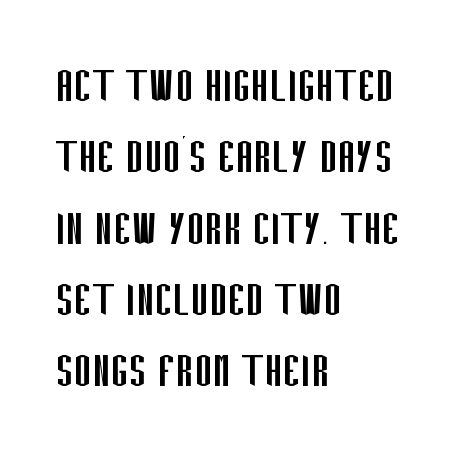
{"serif": "no", "italic": "no", "bold": "no", "weight": "regular", "width": "condensed", "stroke_contrast": "low", "x_height": "large", "monospaced": "no", "underline": "no", "align": "left", "line_spacing": "normal", "line_spacing_ratio": 1.32, "letter_spacing": "normal", "letter_spacing_em": 0.0, "glyph_px": 54}
